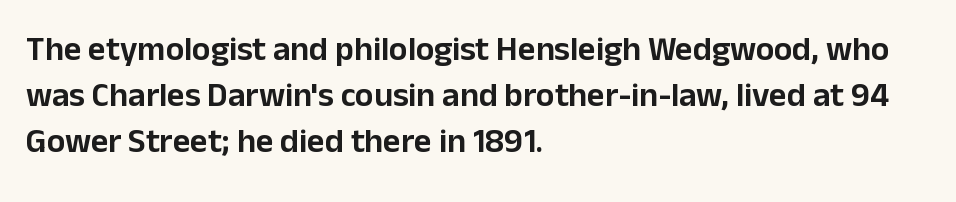
The space between consecutive lines is moderate. What kind of face is this? One without serifs — a sans. Every stem runs plumb, perpendicular to the baseline. Layout note: lines flush left. You could not count columns in this text — the font is proportionally spaced.
